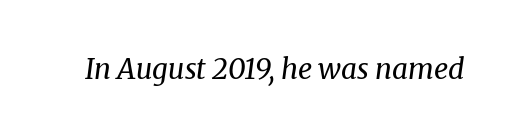
Q: Is the text bold? A: No.
Q: Is the text italic (slanted)? A: Yes, it leans right by about 8 degrees.
Q: Is the typeface a serif or a sans-serif typeface? A: Serif.
Q: Is the text underlined? A: No.
Q: Is the spacing between letters normal or unusually wide? A: Normal.
Q: Width (condensed, normal, or wide)? A: Normal.
Q: Stroke contrast? A: Medium.
Q: x-height? A: Medium.
Q: Monospaced? A: No.
